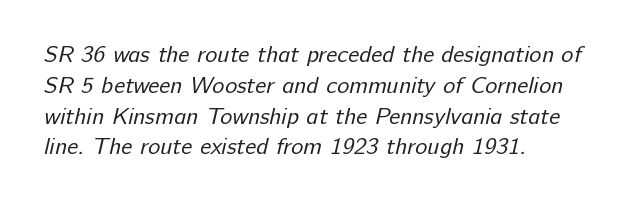
The image shows 23 px text type; set left-aligned, normal line spacing (1.34x), normal letter spacing, not underlined.
